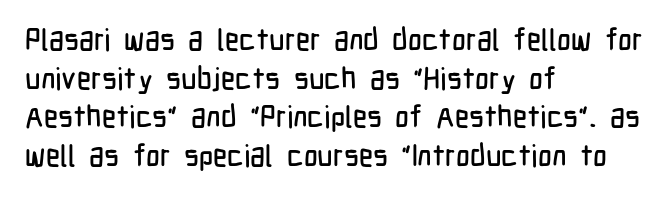
Q: Is the text italic (slanted)? A: No, it is upright.
Q: Is the typeface a serif or a sans-serif typeface? A: Sans-serif.
Q: Is the text underlined? A: No.
Q: How is the paragraph aligned? A: Left-aligned.
Q: Is the spacing between letters normal or unusually wide? A: Normal.
Q: Is the spacing between lines tight, normal or loose? A: Normal.
Q: Width (condensed, normal, or wide)? A: Condensed.
Q: Stroke contrast? A: Low.
Q: x-height? A: Medium.
Q: Monospaced? A: No.
